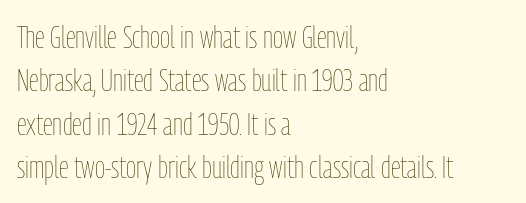
Q: Is the text bold? A: No.
Q: Is the text italic (slanted)? A: No, it is upright.
Q: Is the text underlined? A: No.
Q: How is the paragraph aligned? A: Left-aligned.
Q: Is the spacing between letters normal or unusually wide? A: Normal.
Q: Is the spacing between lines tight, normal or loose? A: Normal.
Q: Width (condensed, normal, or wide)? A: Condensed.
Q: Stroke contrast? A: Low.
Q: x-height? A: Medium.
Q: Monospaced? A: No.
